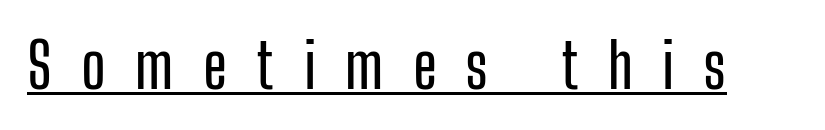
The image shows 62 px condensed sans-serif type, upright; set unusually wide letter spacing (+0.47 em), underlined; low stroke contrast and a medium x-height.
